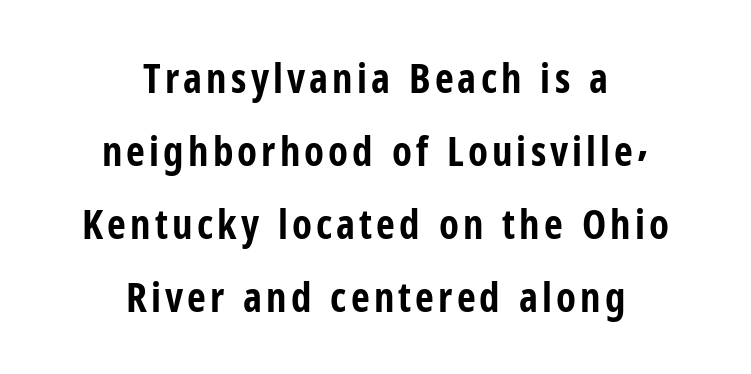
The image shows 41 px bold, condensed sans-serif type, upright; set centered, line spacing 1.78x, not underlined; low stroke contrast and a medium x-height.
